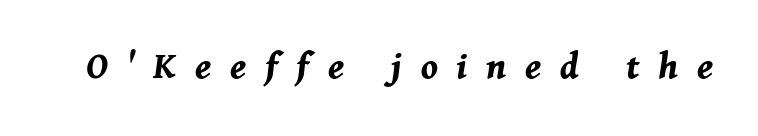
Q: Is the text bold? A: Yes.
Q: Is the text italic (slanted)? A: Yes, it leans right by about 11 degrees.
Q: Is the text underlined? A: No.
Q: Is the spacing between letters normal or unusually wide? A: Unusually wide.
Q: Width (condensed, normal, or wide)? A: Normal.
Q: Stroke contrast? A: Medium.
Q: x-height? A: Medium.
Q: Monospaced? A: No.
